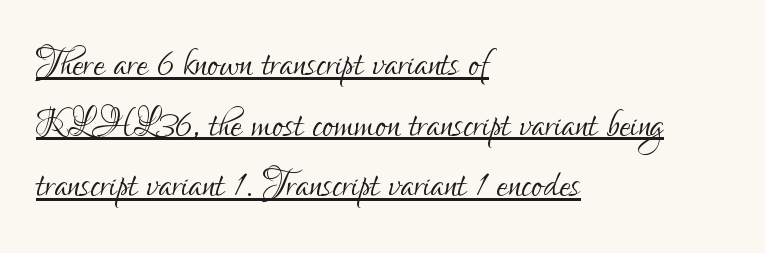
{"serif": "no", "bold": "no", "weight": "light", "width": "condensed", "stroke_contrast": "low", "x_height": "small", "monospaced": "no", "underline": "yes", "align": "left", "line_spacing_ratio": 1.19, "letter_spacing": "normal", "letter_spacing_em": 0.0, "glyph_px": 51}
